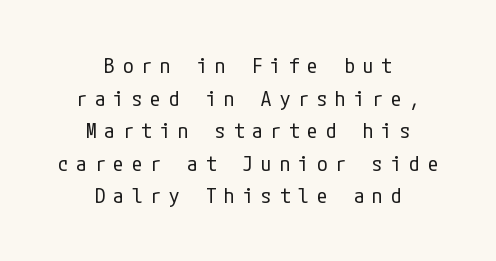
Q: Is the text bold? A: No.
Q: Is the text italic (slanted)? A: No, it is upright.
Q: Is the text underlined? A: No.
Q: How is the paragraph aligned? A: Centered.
Q: Is the spacing between letters normal or unusually wide? A: Unusually wide.
Q: Is the spacing between lines tight, normal or loose? A: Normal.
